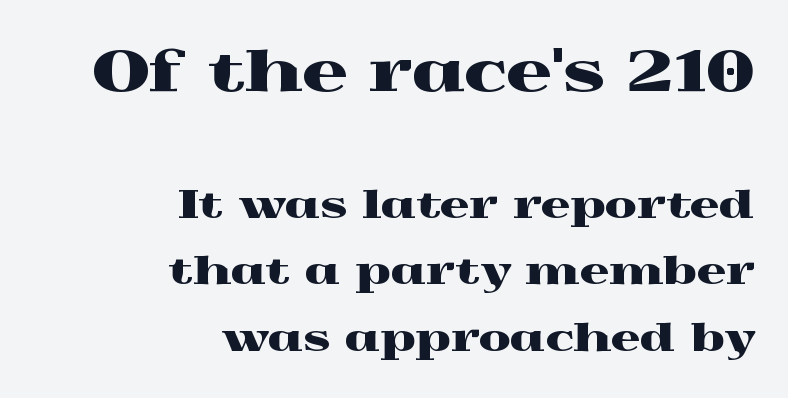
Q: Is the text italic (slanted)? A: No, it is upright.
Q: Is the typeface a serif or a sans-serif typeface? A: Serif.
Q: Is the text underlined? A: No.
Q: How is the paragraph aligned? A: Right-aligned.
Q: Is the spacing between letters normal or unusually wide? A: Normal.
Q: Which block of text is set in a larger size, the first (top) or the second (bottom)? A: The first (top) one.
Q: Width (condensed, normal, or wide)? A: Wide.
Q: x-height? A: Medium.
Q: Monospaced? A: No.
